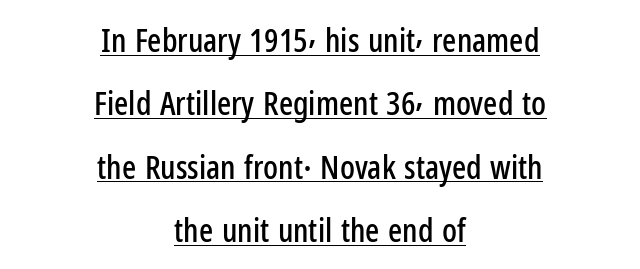
The image shows 33 px condensed sans-serif type, upright; set centered, loose line spacing (1.92x), normal letter spacing, underlined; low stroke contrast and a medium x-height.
